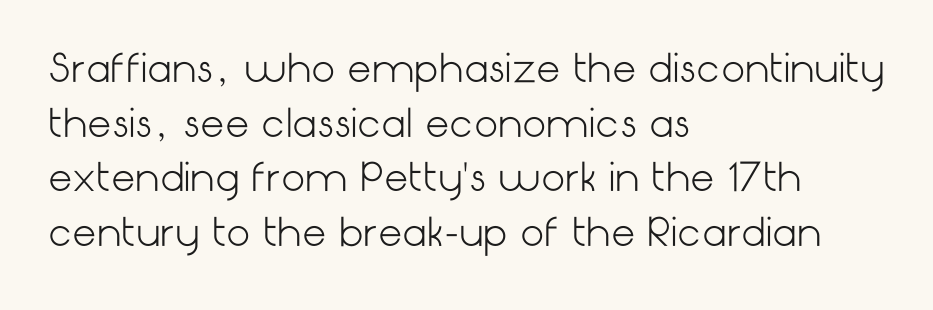
These lines sit exactly where default settings would place them. Bare-footed words on every line. The setting favours the left margin, as ordinary paragraphs usually do. No feet cap the strokes, marking this as sans-serif type. A typesetter would call this zero additional tracking.
